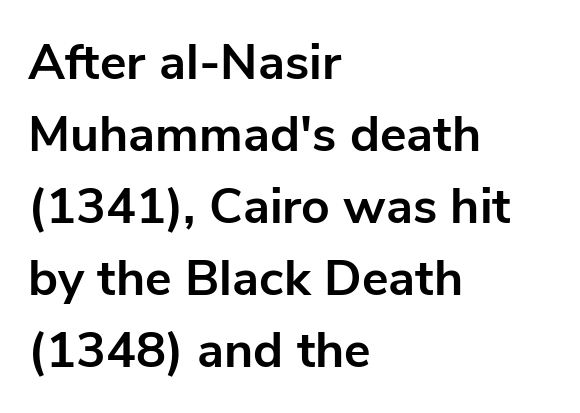
The image shows 50 px bold sans-serif type, upright; set left-aligned, normal line spacing (1.44x), normal letter spacing, not underlined; low stroke contrast and a medium x-height.
